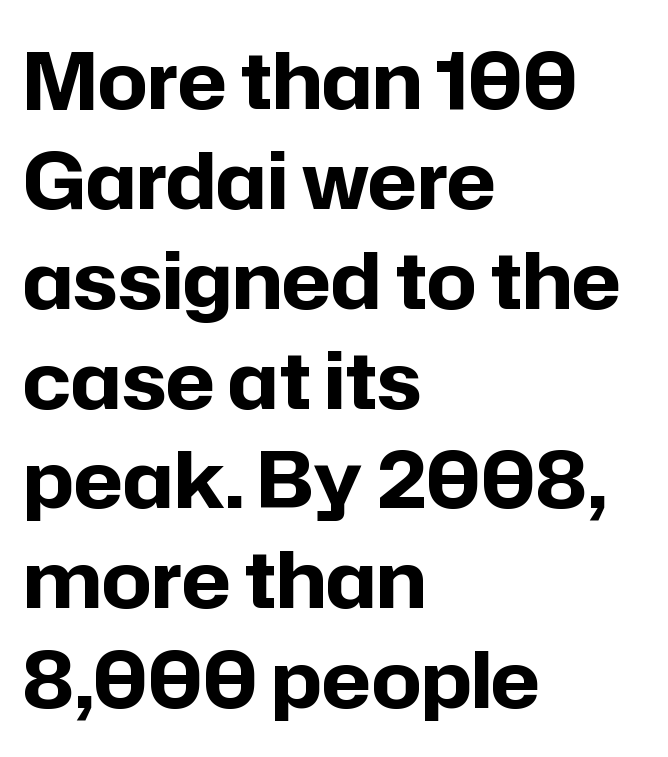
{"serif": "no", "italic": "no", "bold": "yes", "weight": "bold", "width": "normal", "stroke_contrast": "low", "x_height": "medium", "monospaced": "no", "underline": "no", "align": "left", "line_spacing": "normal", "line_spacing_ratio": 1.28, "letter_spacing": "normal", "letter_spacing_em": 0.0, "glyph_px": 78}
